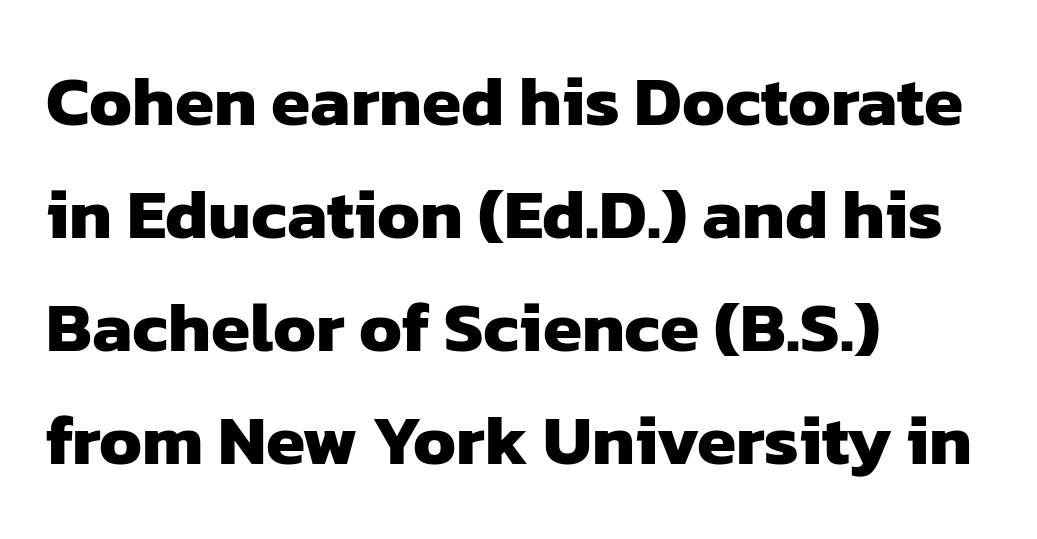
Q: Is the text bold? A: Yes.
Q: Is the typeface a serif or a sans-serif typeface? A: Sans-serif.
Q: Is the text underlined? A: No.
Q: How is the paragraph aligned? A: Left-aligned.
Q: Is the spacing between letters normal or unusually wide? A: Normal.
Q: Is the spacing between lines tight, normal or loose? A: Normal.
Q: Width (condensed, normal, or wide)? A: Normal.
Q: Stroke contrast? A: Low.
Q: x-height? A: Medium.
Q: Monospaced? A: No.
